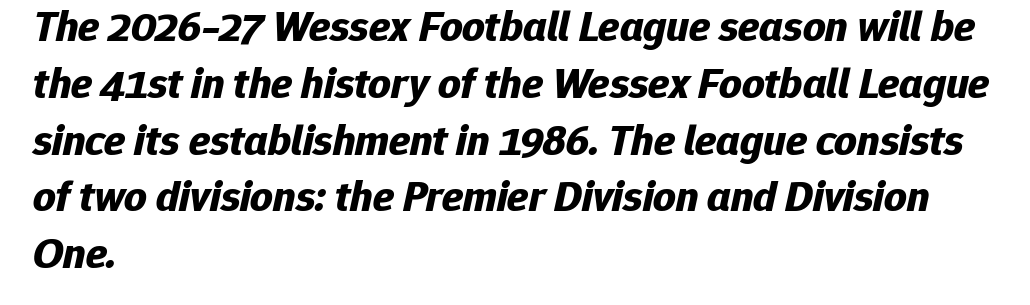
Here the glyphs are tracked normally, forming tight word shapes. Letters rest on an invisible, unmarked baseline. Quick note: interline space is typical. The rendering uses natural spacing where letterforms have individual widths. Summary of weight: heavy, a full bold. Every row of glyphs begins at an identical x-position on the left.
